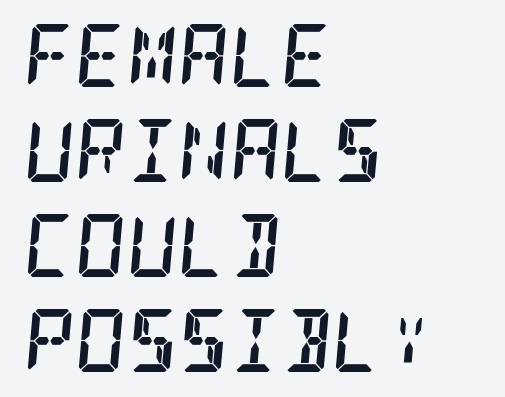
How heavy is the stroke? Heavy — this is a bold. Look at the tracking — it's just the regular setting, nothing added. It's the slanting kind of type. Unlike a clean sans, this face finishes its strokes with serifs. Every row of glyphs begins at an identical x-position on the left. How would I describe the line gaps? Plain and ordinary.
